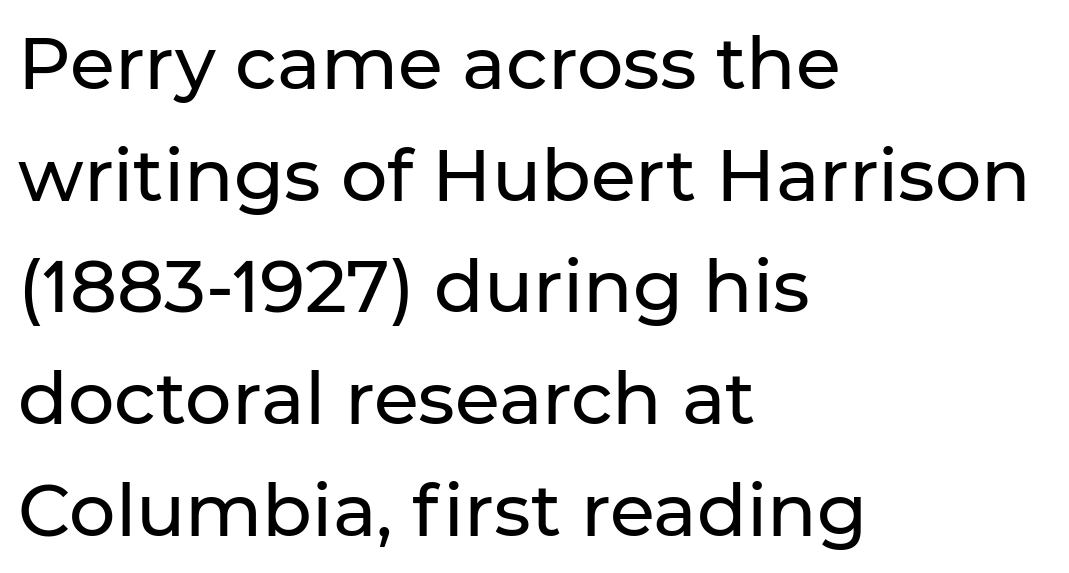
The letters advance in unequal steps, a hallmark of proportional type. A student would call this left alignment; a typographer would say flush left, rag right. How are the letters spaced? Ordinarily, with no added tracking. Every stem runs plumb, perpendicular to the baseline. Does the leading feel generous? No, just average. Observe the absence of serifs on each vertical stroke in this sample.
